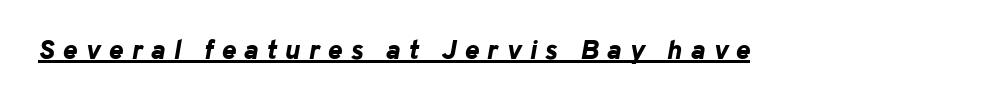
{"italic": "yes", "lean": "right", "slant_degrees": 10, "bold": "yes", "underline": "yes", "letter_spacing": "wide", "letter_spacing_em": 0.31, "glyph_px": 27}
